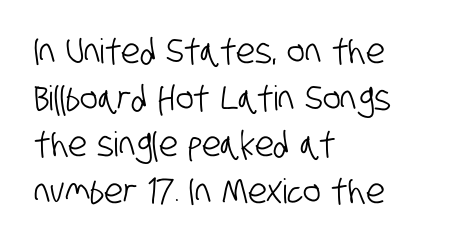
The image shows 34 px condensed sans-serif type; set left-aligned, normal line spacing (1.37x), normal letter spacing, not underlined; low stroke contrast and a large x-height.
